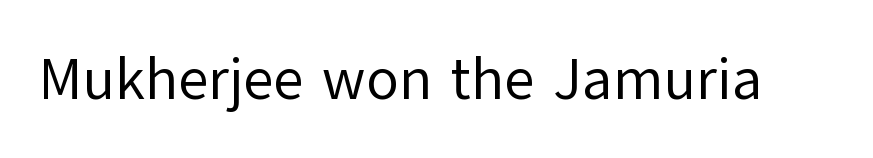
The image shows 59 px regular-weight sans-serif type, upright; set normal letter spacing, not underlined; low stroke contrast and a medium x-height.
